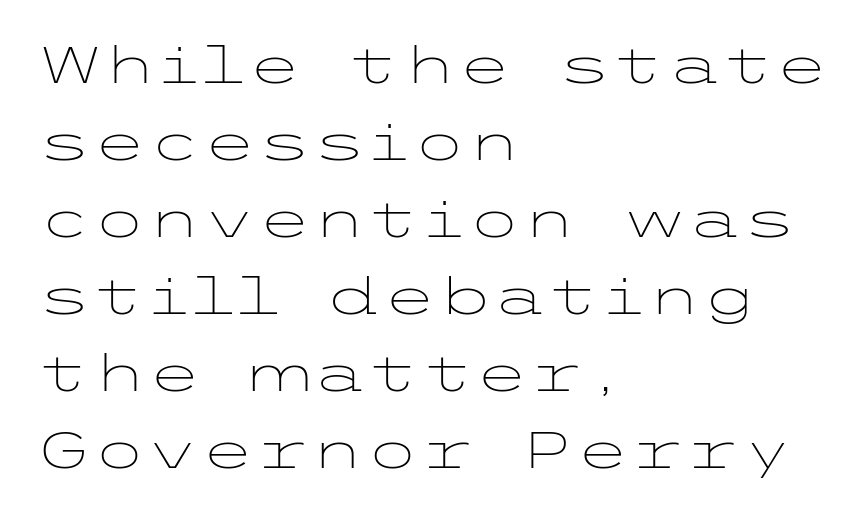
Honestly, the letter spacing is just normal — you wouldn't notice it. Upright lettering throughout. To sum up the face: it is a sans, with no serifs. The area under the type is left untouched. The letterforms sit at book weight or below.
